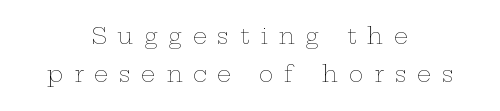
The image shows 22 px text type, upright; set centered, line spacing 1.73x, unusually wide letter spacing (+0.49 em), not underlined.
